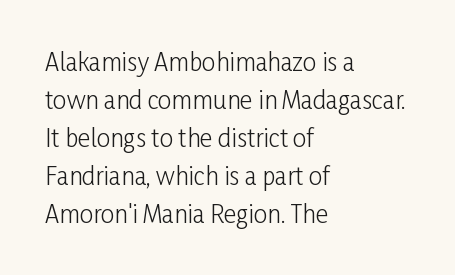
The image shows 24 px text type, upright; set left-aligned, normal line spacing (1.58x), normal letter spacing, not underlined.
